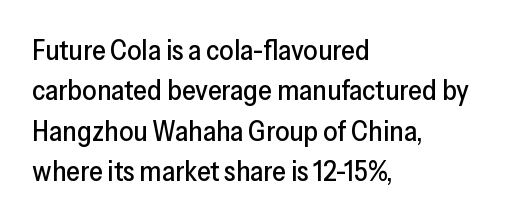
Q: Is the text italic (slanted)? A: No, it is upright.
Q: Is the typeface a serif or a sans-serif typeface? A: Sans-serif.
Q: Is the text underlined? A: No.
Q: How is the paragraph aligned? A: Left-aligned.
Q: Is the spacing between letters normal or unusually wide? A: Normal.
Q: Is the spacing between lines tight, normal or loose? A: Normal.
Q: Width (condensed, normal, or wide)? A: Normal.
Q: Stroke contrast? A: Low.
Q: x-height? A: Medium.
Q: Monospaced? A: No.
